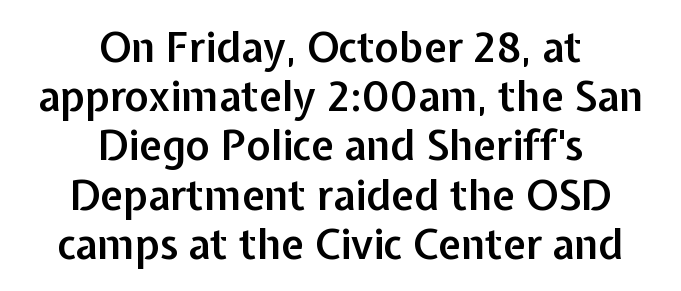
Q: Is the text bold? A: Semi-bold.
Q: Is the text italic (slanted)? A: No, it is upright.
Q: Is the typeface a serif or a sans-serif typeface? A: Sans-serif.
Q: Is the text underlined? A: No.
Q: How is the paragraph aligned? A: Centered.
Q: Is the spacing between letters normal or unusually wide? A: Normal.
Q: Width (condensed, normal, or wide)? A: Normal.
Q: Stroke contrast? A: Low.
Q: x-height? A: Medium.
Q: Monospaced? A: No.
